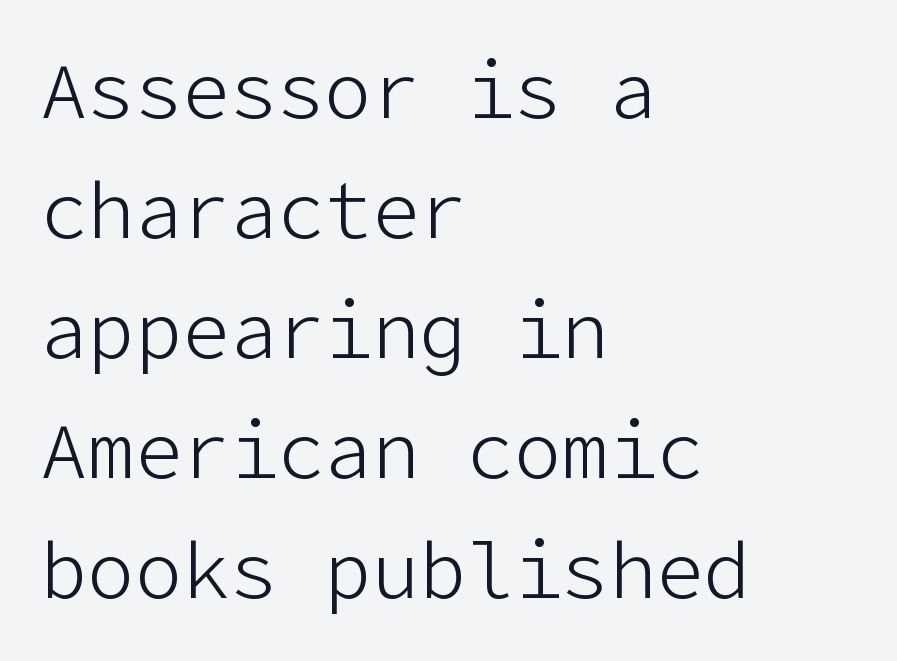
Q: Is the text bold? A: No.
Q: Is the text italic (slanted)? A: No, it is upright.
Q: Is the typeface a serif or a sans-serif typeface? A: Sans-serif.
Q: Is the text underlined? A: No.
Q: How is the paragraph aligned? A: Left-aligned.
Q: Is the spacing between letters normal or unusually wide? A: Normal.
Q: Is the spacing between lines tight, normal or loose? A: Normal.
Q: Width (condensed, normal, or wide)? A: Normal.
Q: Stroke contrast? A: Low.
Q: x-height? A: Medium.
